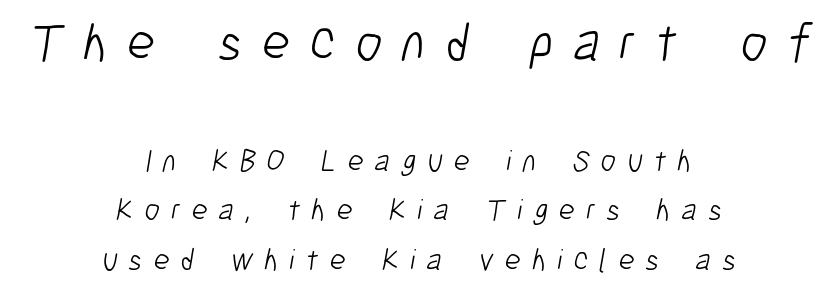
You could only call the tracking loose — the letters float apart. A typesetter would call this proportional, since set widths differ per character. This rendering uses center alignment, leaving both contours irregular but symmetric. Only glyphs here, with clear space below each row. The designer left line spacing at the default.
